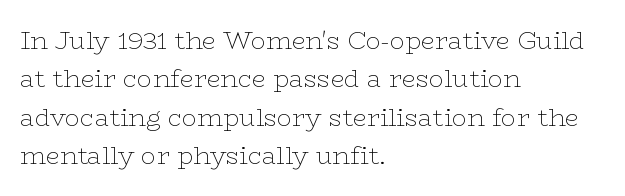
{"italic": "no", "bold": "no", "underline": "no", "align": "left", "line_spacing": "normal", "line_spacing_ratio": 1.54, "letter_spacing": "normal", "letter_spacing_em": 0.0, "glyph_px": 25}
